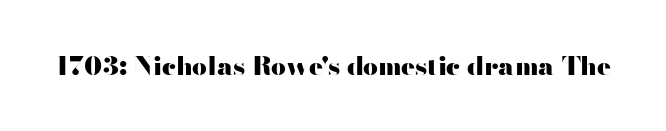
Q: Is the text bold? A: Yes.
Q: Is the text italic (slanted)? A: No, it is upright.
Q: Is the text underlined? A: No.
Q: Is the spacing between letters normal or unusually wide? A: Normal.
